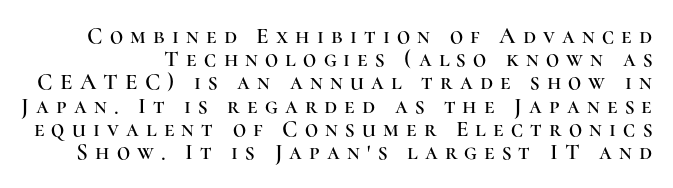
The passage shown stacks its lines with hardly any gap. Display-style spreading of the glyphs; the letterfit is very open. Posture: upright roman. Underlining? Definitely not there.
